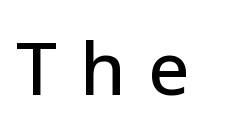
Character widths vary here, with narrow letters taking less room than wide ones. Only glyphs here, with clear space below each row. This is sans-serif lettering, the kind often seen on screens and signage. In terms of letterspacing, this is a distinctly airy, spread setting. The font's upright variant was chosen for this text.
